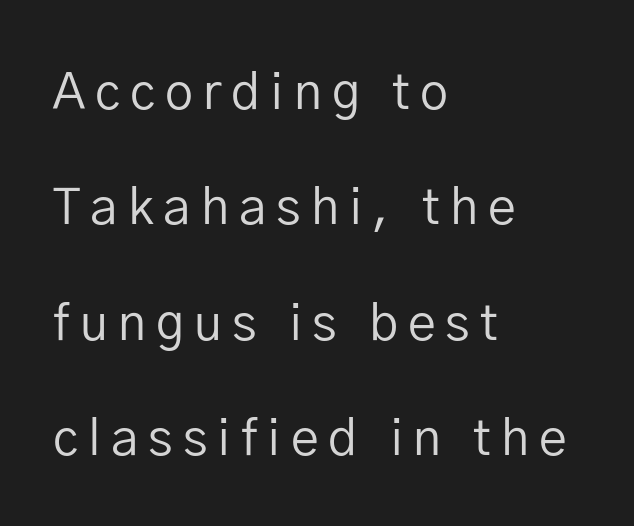
Q: Is the text bold? A: No.
Q: Is the text italic (slanted)? A: No, it is upright.
Q: Is the typeface a serif or a sans-serif typeface? A: Sans-serif.
Q: Is the text underlined? A: No.
Q: How is the paragraph aligned? A: Left-aligned.
Q: Is the spacing between letters normal or unusually wide? A: Unusually wide.
Q: Is the spacing between lines tight, normal or loose? A: Loose.
Q: Width (condensed, normal, or wide)? A: Normal.
Q: Stroke contrast? A: Low.
Q: x-height? A: Medium.
Q: Monospaced? A: No.
